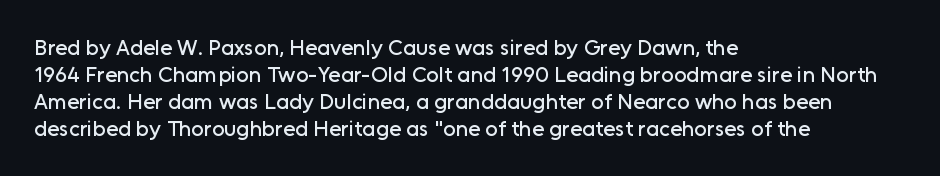
Is the block centered? No — it sits flush against the left margin. Beneath every word, the page is bare. What stands out about the letter spacing? Nothing — it is the standard amount. The lettering stays uniformly vertical, giving the passage a roman look.
